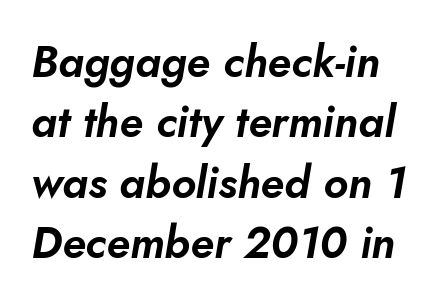
The passage shown is typed in a proportional face where columns would drift. Horizontal bands of white between lines are of average thickness. Honestly, the letter spacing is just normal — you wouldn't notice it. A bare baseline throughout the passage. Every character sits at an angle, as italics do.
